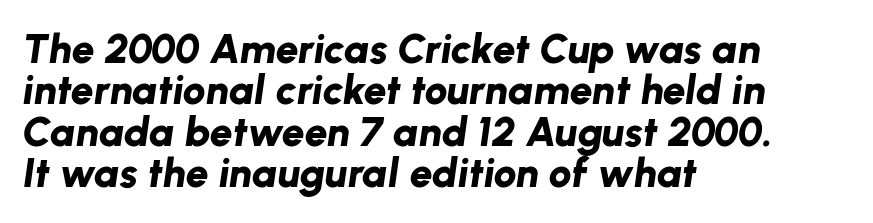
The image shows 41 px bold type, italic (leaning right); set left-aligned, tight line spacing (1.01x), normal letter spacing, not underlined; low stroke contrast and a medium x-height.
